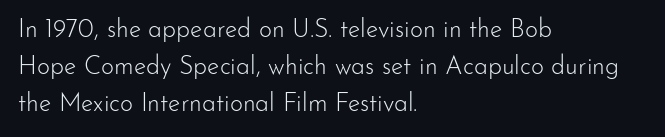
{"italic": "no", "bold": "no", "underline": "no", "align": "left", "line_spacing": "normal", "line_spacing_ratio": 1.49, "letter_spacing": "normal", "letter_spacing_em": 0.0, "glyph_px": 25}
